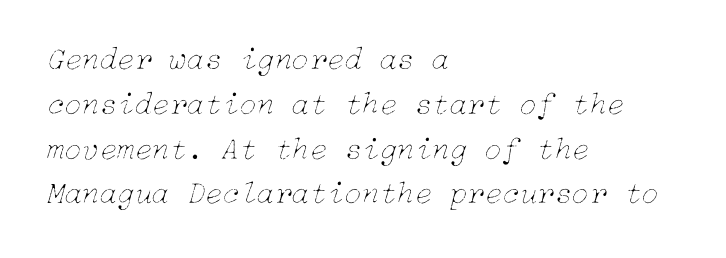
The image shows 32 px thin type, italic (leaning right); set left-aligned, normal line spacing (1.4x), normal letter spacing, not underlined; low stroke contrast and a medium x-height.
